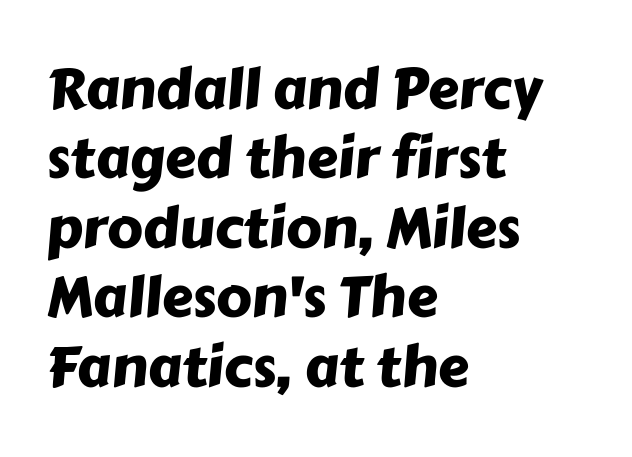
The image shows 56 px sans-serif type; set left-aligned, line spacing 1.24x, normal letter spacing, not underlined; low stroke contrast and a medium x-height.
